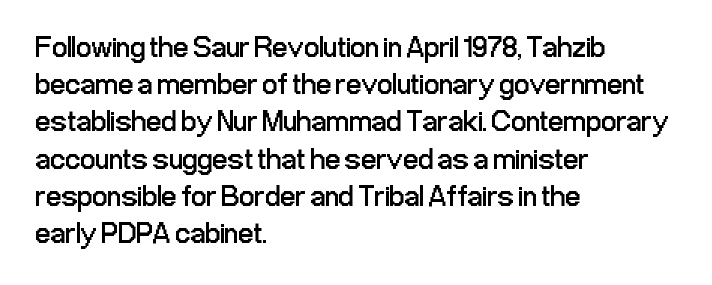
The image shows 30 px regular-weight, condensed sans-serif type, upright; set left-aligned, line spacing 1.24x, normal letter spacing, not underlined; low stroke contrast and a medium x-height.
